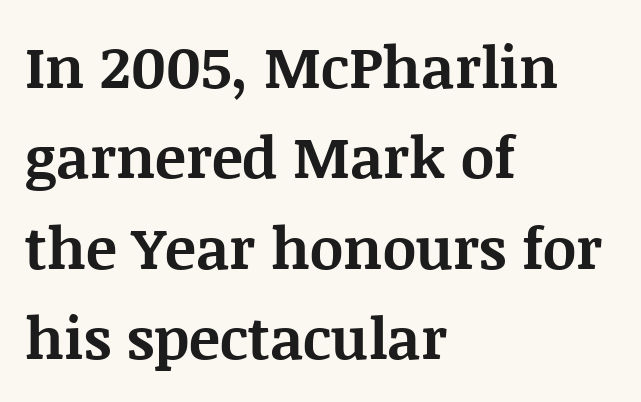
The glyphs have the mass of a bold cut. Is there much room between lines? A standard amount, neither cramped nor airy. Check the space under the baseline: it is left empty. Varying glyph widths throughout — classic text-font behaviour.
